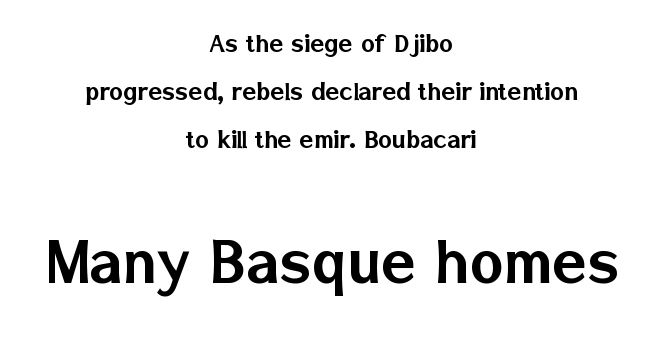
The image shows 72 px sans-serif type, upright; set centered, normal line spacing (1.65x), normal letter spacing, not underlined; the second (bottom) block is 2.48x larger; low stroke contrast and a medium x-height.
